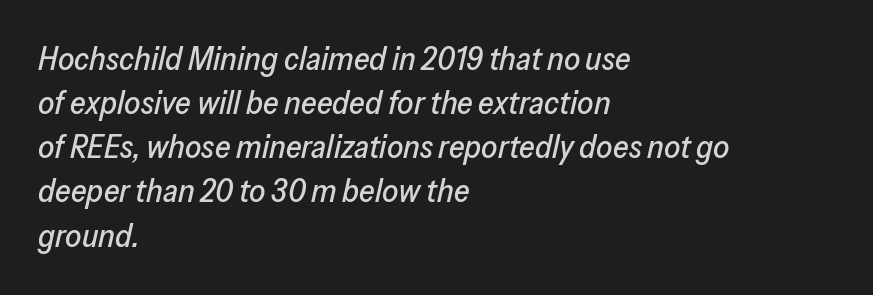
The image shows 32 px text type, italic (leaning right); set left-aligned, normal line spacing (1.38x), normal letter spacing, not underlined; low stroke contrast and a medium x-height.
